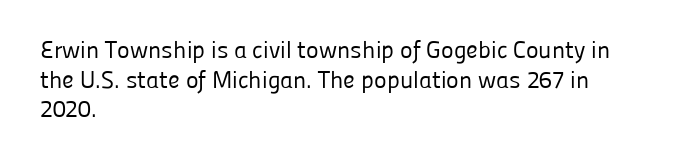
{"italic": "no", "bold": "no", "underline": "no", "align": "left", "line_spacing_ratio": 1.23, "letter_spacing": "normal", "letter_spacing_em": 0.0, "glyph_px": 24}
